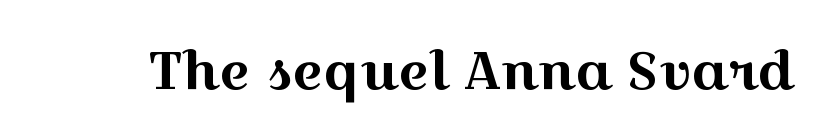
Q: Is the text italic (slanted)? A: No, it is upright.
Q: Is the typeface a serif or a sans-serif typeface? A: Serif.
Q: Is the text underlined? A: No.
Q: Is the spacing between letters normal or unusually wide? A: Normal.
Q: Width (condensed, normal, or wide)? A: Wide.
Q: x-height? A: Medium.
Q: Monospaced? A: No.
